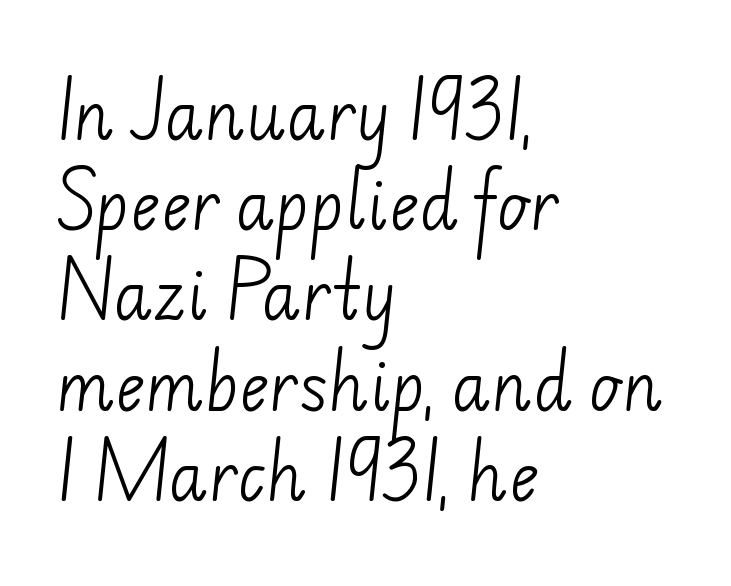
Plain, unruled lines of type. Glyph-to-glyph distance matches everyday printed text. The face used here is a sans, in the tradition of grotesques and geometrics. The designer left line spacing at the default. No chunkiness to these letters — they're not bold. Spacing verdict: proportional, widths tailored to each character.
